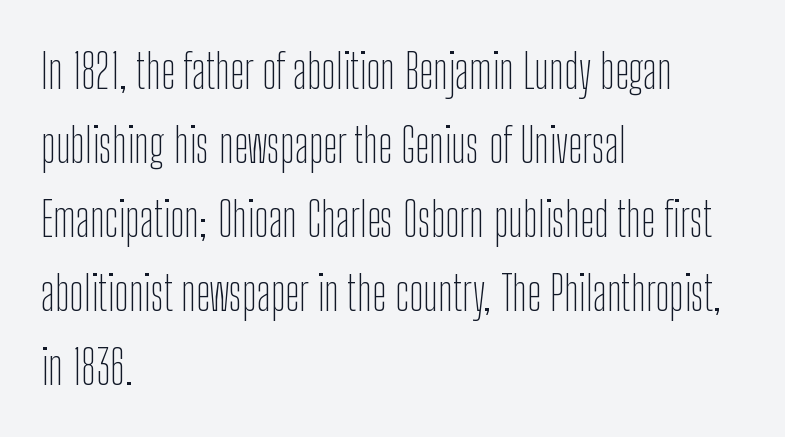
These lines were composed using upright roman letters. Bold? No — there's no thickening of the strokes. Caption: multi-line text, flush left, ragged right. Observe the absence of serifs on each vertical stroke in this sample. A normal amount of white space separates one row of letters from the next.
